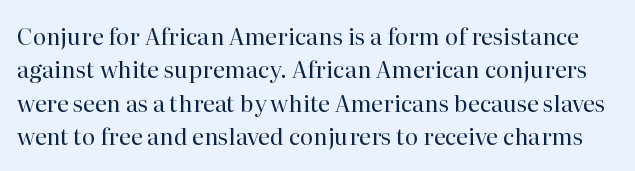
The image shows 23 px text type, upright; set normal line spacing (1.45x), normal letter spacing, not underlined.
